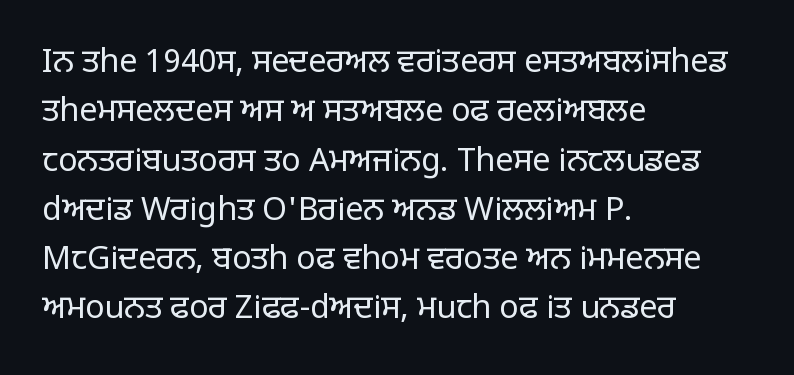
The gap between lines stays unmarked. There is no visible air inserted between adjacent glyphs. The letters advance in unequal steps, a hallmark of proportional type. Each new line begins a customary step beneath the previous one. These lines were composed using upright roman letters. Compared with a centered layout, this one pins lines to the left instead.
